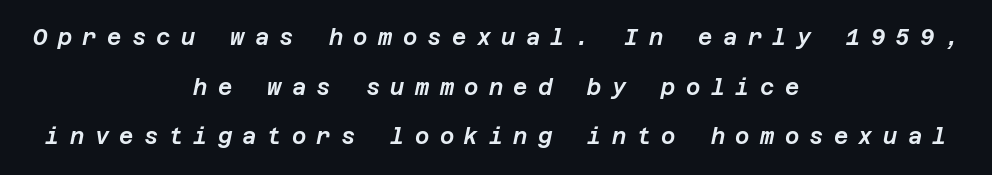
A typesetter would call this heavily tracked-out type. The rag falls on both sides of this text block equally. Style check: oblique. Does the leading feel generous? Absolutely, it's lavish. The area under the type is left untouched.
